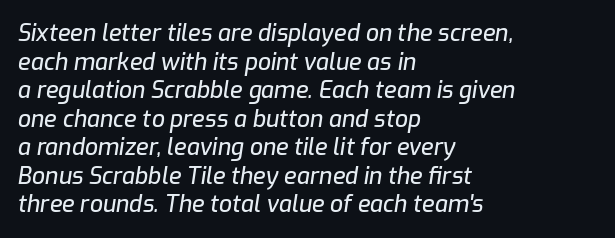
{"italic": "yes", "lean": "right", "slant_degrees": 9, "underline": "no", "align": "left", "line_spacing_ratio": 1.24, "letter_spacing": "normal", "letter_spacing_em": 0.0, "glyph_px": 23}
